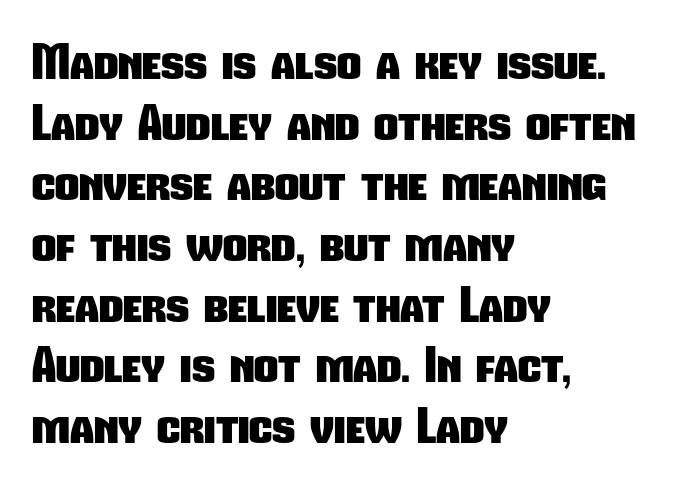
The image shows 47 px heavy, condensed sans-serif type; set left-aligned, normal line spacing (1.29x), normal letter spacing, not underlined; low stroke contrast and a medium x-height.
